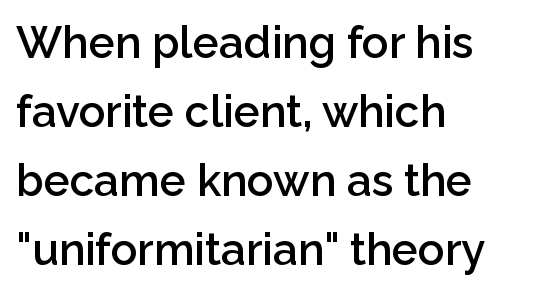
Q: Is the text bold? A: Semi-bold.
Q: Is the text italic (slanted)? A: No, it is upright.
Q: Is the typeface a serif or a sans-serif typeface? A: Sans-serif.
Q: Is the text underlined? A: No.
Q: How is the paragraph aligned? A: Left-aligned.
Q: Is the spacing between letters normal or unusually wide? A: Normal.
Q: Is the spacing between lines tight, normal or loose? A: Normal.
Q: Width (condensed, normal, or wide)? A: Normal.
Q: Stroke contrast? A: Low.
Q: x-height? A: Medium.
Q: Monospaced? A: No.
